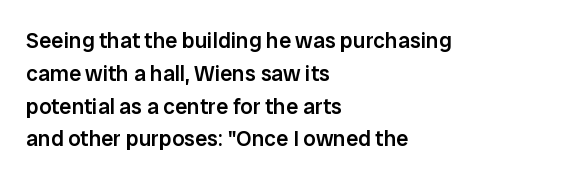
{"italic": "no", "bold": "semi", "underline": "no", "align": "left", "line_spacing": "normal", "line_spacing_ratio": 1.49, "letter_spacing": "normal", "letter_spacing_em": 0.0, "glyph_px": 22}
